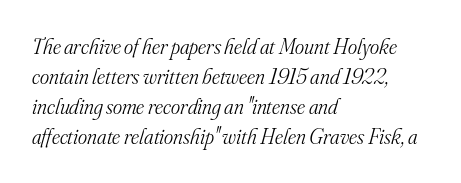
The image shows 22 px text type, italic (leaning right); set left-aligned, normal line spacing (1.37x), normal letter spacing, not underlined.
